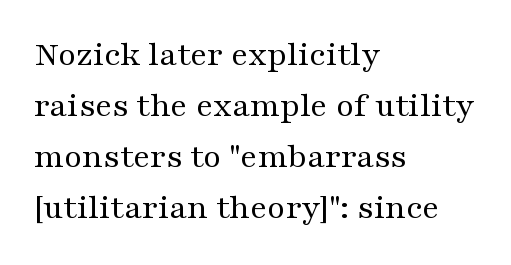
{"serif": "yes", "italic": "no", "bold": "no", "weight": "regular", "width": "wide", "stroke_contrast": "medium", "x_height": "medium", "monospaced": "no", "underline": "no", "align": "left", "line_spacing": "normal", "line_spacing_ratio": 1.46, "letter_spacing": "normal", "letter_spacing_em": 0.0, "glyph_px": 35}
